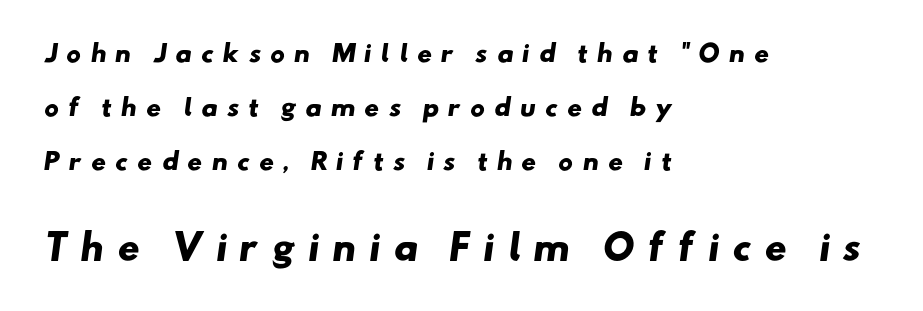
Q: Is the text bold? A: Yes.
Q: Is the typeface a serif or a sans-serif typeface? A: Sans-serif.
Q: Is the text underlined? A: No.
Q: How is the paragraph aligned? A: Left-aligned.
Q: Is the spacing between letters normal or unusually wide? A: Unusually wide.
Q: Is the spacing between lines tight, normal or loose? A: Loose.
Q: Which block of text is set in a larger size, the first (top) or the second (bottom)? A: The second (bottom) one.
Q: Width (condensed, normal, or wide)? A: Wide.
Q: Stroke contrast? A: Low.
Q: x-height? A: Small.
Q: Monospaced? A: No.
